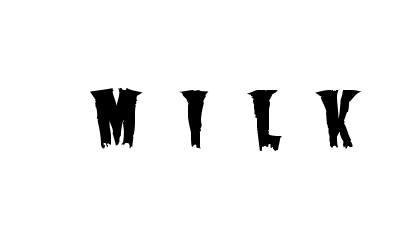
{"serif": "no", "width": "condensed", "stroke_contrast": "low", "x_height": "large", "monospaced": "no", "underline": "no", "letter_spacing": "wide", "letter_spacing_em": 0.48, "glyph_px": 75}
